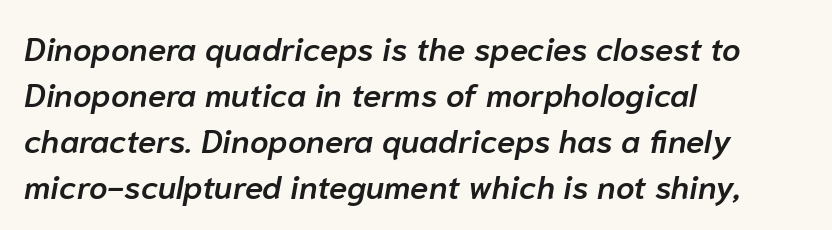
Compared with typical body copy, the letter spacing here is the same. Caption: multi-line text, flush left, ragged right. Is this a fixed-width face? No — the glyphs have proportional, varying widths. The specimen omits any rule beneath the text block's lines. If you measured baseline to baseline, you'd find a middling distance.
